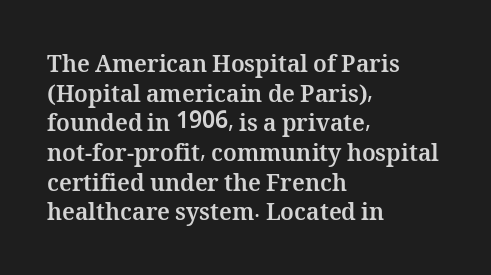
The image shows 23 px bold type, upright; set left-aligned, normal line spacing (1.29x), normal letter spacing, not underlined.
